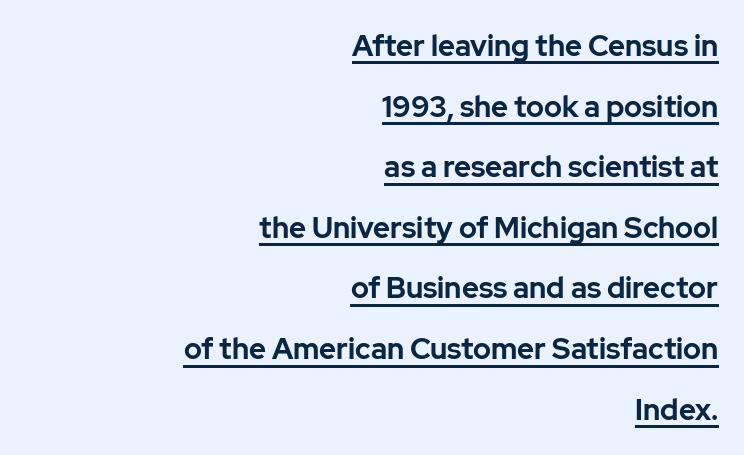
Typographically, this falls in the sans-serif category. Typeset ragged left — the right edge is the straight one. Characters remain perfectly vertical along every line. The type is set solid horizontally, with unmodified tracking. Every word sits above its own underline.
